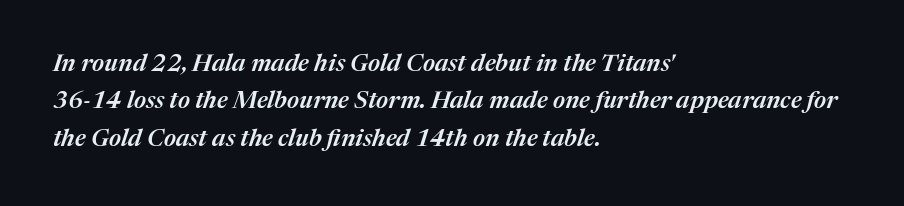
The image shows 24 px text type, italic (leaning right); set left-aligned, normal line spacing (1.56x), normal letter spacing, not underlined.
